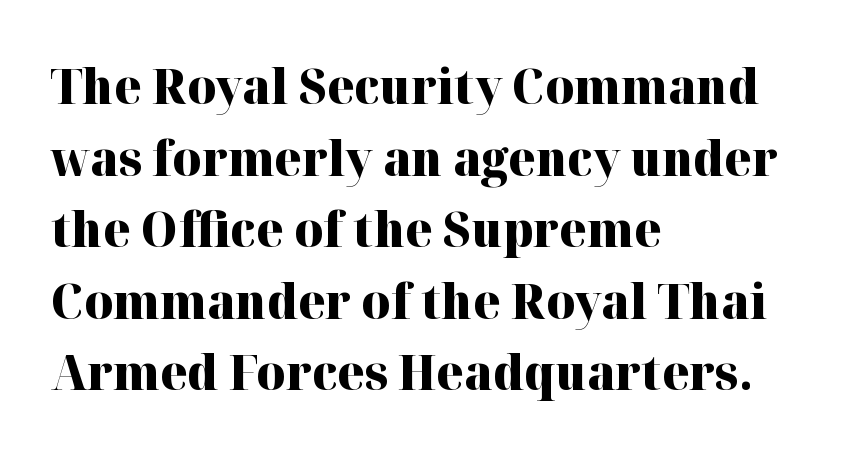
Q: Is the text bold? A: Yes.
Q: Is the text italic (slanted)? A: No, it is upright.
Q: Is the typeface a serif or a sans-serif typeface? A: Serif.
Q: Is the text underlined? A: No.
Q: How is the paragraph aligned? A: Left-aligned.
Q: Is the spacing between letters normal or unusually wide? A: Normal.
Q: Is the spacing between lines tight, normal or loose? A: Normal.
Q: Width (condensed, normal, or wide)? A: Normal.
Q: Stroke contrast? A: High.
Q: x-height? A: Medium.
Q: Monospaced? A: No.
